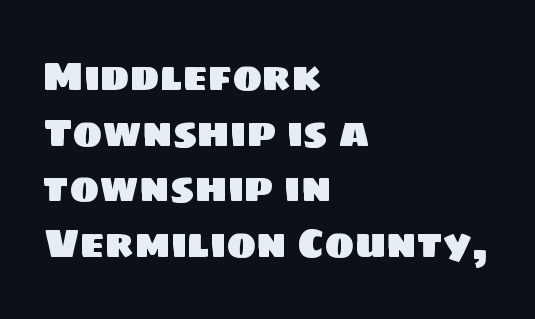
Successive baselines arrive at the customary interval. The text was rendered using a sans face with plain stroke endings. The words here are not underlined. The passage shown has conventional tracking throughout.
